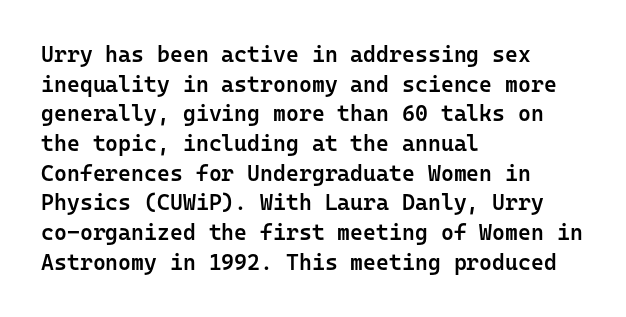
{"italic": "no", "bold": "semi", "underline": "no", "align": "left", "line_spacing": "normal", "line_spacing_ratio": 1.35, "letter_spacing": "normal", "letter_spacing_em": 0.0, "glyph_px": 22}
